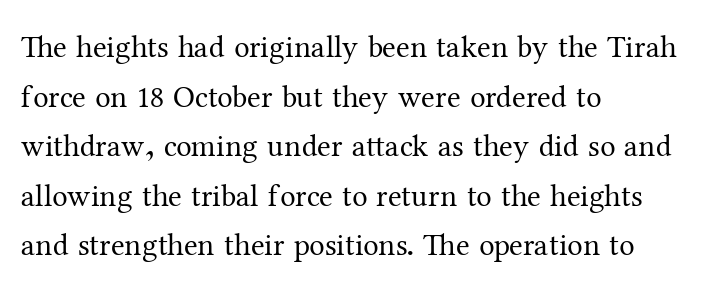
The image shows 31 px regular-weight serif type, upright; set left-aligned, normal line spacing (1.6x), normal letter spacing, not underlined; medium stroke contrast and a medium x-height.
